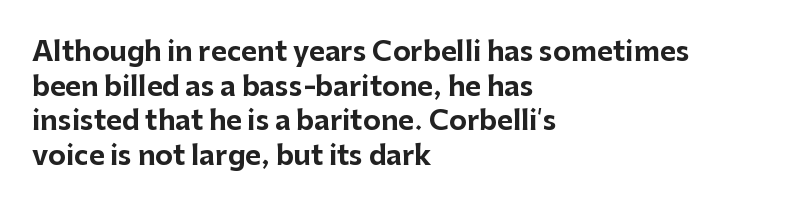
The image shows 27 px bold type, upright; set left-aligned, normal line spacing (1.28x), normal letter spacing, not underlined.
